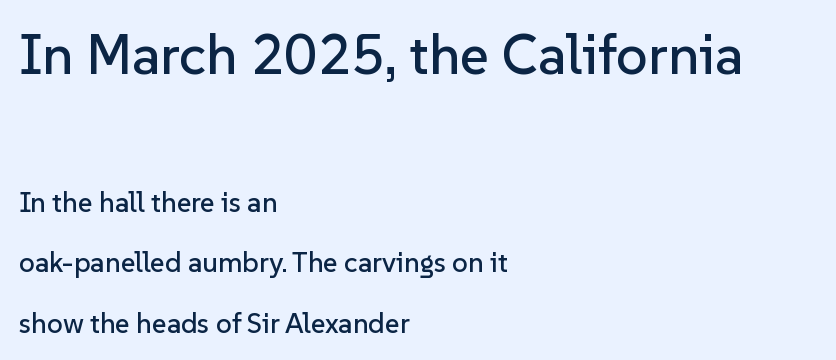
{"serif": "no", "italic": "no", "width": "normal", "stroke_contrast": "low", "x_height": "medium", "monospaced": "no", "underline": "no", "align": "left", "line_spacing": "loose", "line_spacing_ratio": 2.15, "letter_spacing": "normal", "letter_spacing_em": 0.0, "larger_block": "first", "size_ratio": 2.0, "glyph_px": 56}
